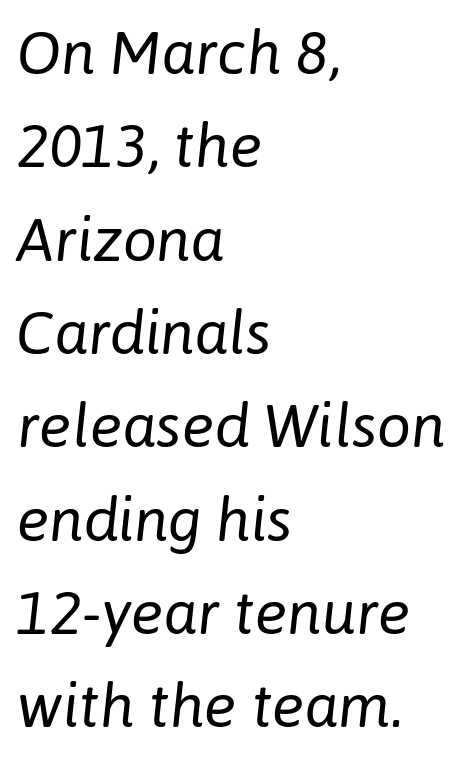
Q: Is the text bold? A: No.
Q: Is the text italic (slanted)? A: Yes, it leans right by about 6 degrees.
Q: Is the text underlined? A: No.
Q: How is the paragraph aligned? A: Left-aligned.
Q: Is the spacing between letters normal or unusually wide? A: Normal.
Q: Is the spacing between lines tight, normal or loose? A: Normal.
Q: Width (condensed, normal, or wide)? A: Normal.
Q: Stroke contrast? A: Low.
Q: x-height? A: Medium.
Q: Monospaced? A: No.
